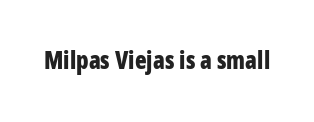
What stands out about the letter spacing? Nothing — it is the standard amount. Upright lettering throughout. Bold? Absolutely — the strokes are thick and heavy. The glyphs are unaccompanied by any horizontal stroke below them.
